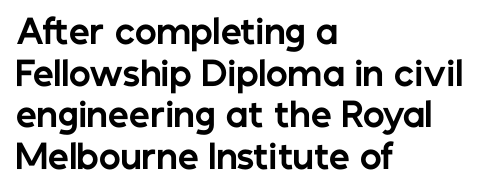
{"serif": "no", "italic": "no", "bold": "yes", "weight": "bold", "width": "normal", "stroke_contrast": "low", "x_height": "medium", "monospaced": "no", "underline": "no", "align": "left", "line_spacing": "normal", "line_spacing_ratio": 1.26, "letter_spacing": "normal", "letter_spacing_em": 0.0, "glyph_px": 33}
